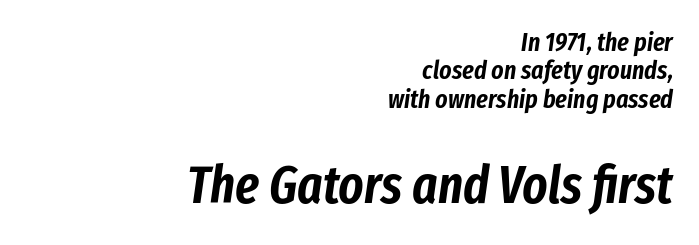
{"italic": "yes", "lean": "right", "slant_degrees": 8, "width": "condensed", "stroke_contrast": "low", "x_height": "medium", "monospaced": "no", "underline": "no", "align": "right", "line_spacing": "tight", "line_spacing_ratio": 1.09, "letter_spacing": "normal", "letter_spacing_em": 0.0, "larger_block": "second", "size_ratio": 2.04, "glyph_px": 53}
